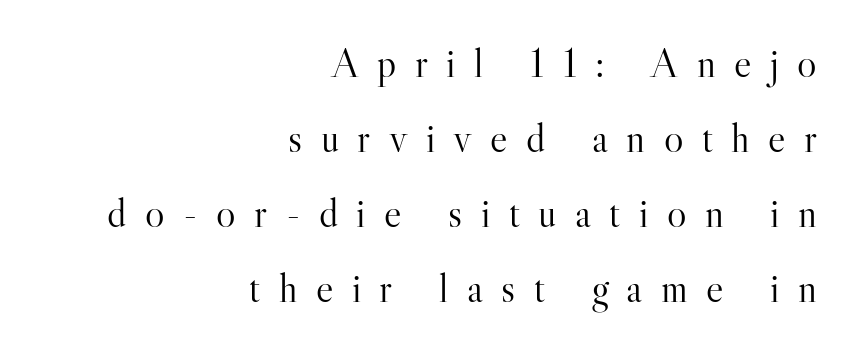
Q: Is the text bold? A: No.
Q: Is the text italic (slanted)? A: No, it is upright.
Q: Is the typeface a serif or a sans-serif typeface? A: Serif.
Q: Is the text underlined? A: No.
Q: How is the paragraph aligned? A: Right-aligned.
Q: Is the spacing between letters normal or unusually wide? A: Unusually wide.
Q: Width (condensed, normal, or wide)? A: Normal.
Q: Stroke contrast? A: High.
Q: x-height? A: Small.
Q: Monospaced? A: No.
